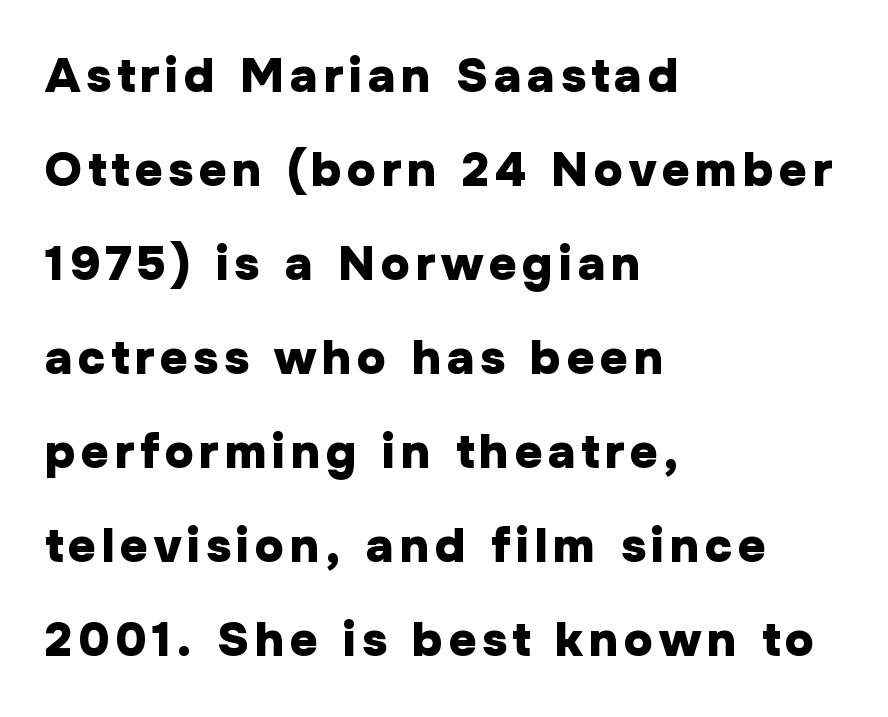
{"serif": "no", "italic": "no", "bold": "yes", "weight": "heavy", "width": "normal", "stroke_contrast": "low", "x_height": "medium", "monospaced": "no", "underline": "no", "align": "left", "line_spacing": "loose", "line_spacing_ratio": 1.96, "glyph_px": 48}
